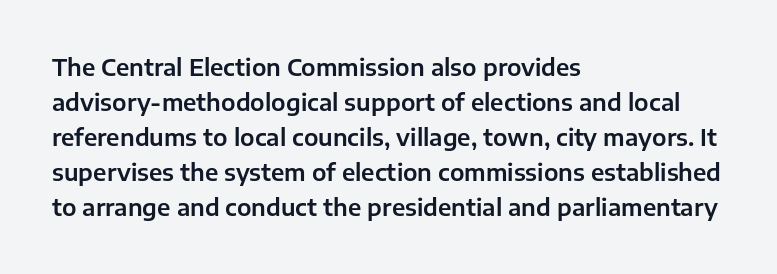
The image shows 23 px text type, upright; set left-aligned, normal line spacing (1.52x), normal letter spacing, not underlined.
